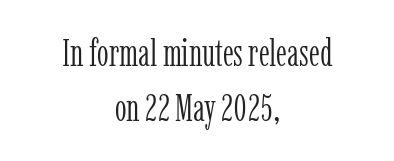
Q: Is the text bold? A: No.
Q: Is the text italic (slanted)? A: No, it is upright.
Q: Is the typeface a serif or a sans-serif typeface? A: Serif.
Q: Is the text underlined? A: No.
Q: How is the paragraph aligned? A: Centered.
Q: Is the spacing between letters normal or unusually wide? A: Normal.
Q: Is the spacing between lines tight, normal or loose? A: Normal.
Q: Width (condensed, normal, or wide)? A: Condensed.
Q: Stroke contrast? A: Low.
Q: x-height? A: Medium.
Q: Monospaced? A: No.
